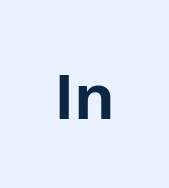
Q: Is the text italic (slanted)? A: No, it is upright.
Q: Is the typeface a serif or a sans-serif typeface? A: Sans-serif.
Q: Is the text underlined? A: No.
Q: Is the spacing between letters normal or unusually wide? A: Normal.
Q: Width (condensed, normal, or wide)? A: Normal.
Q: x-height? A: Medium.
Q: Monospaced? A: No.
